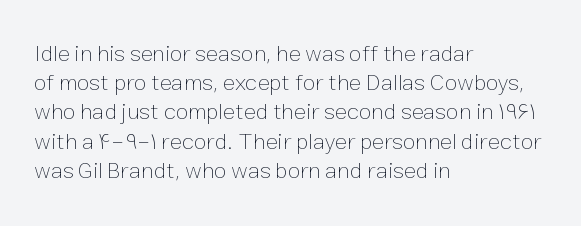
{"italic": "no", "bold": "no", "underline": "no", "align": "left", "line_spacing": "normal", "line_spacing_ratio": 1.27, "letter_spacing": "normal", "letter_spacing_em": 0.0, "glyph_px": 23}
